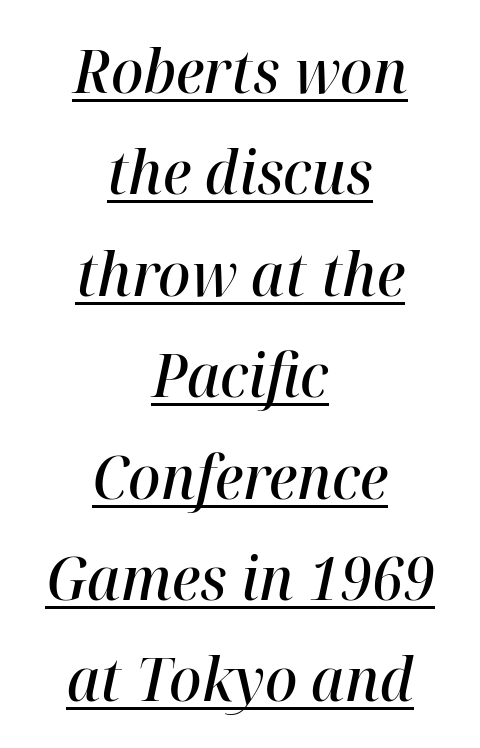
Q: Is the text bold? A: Semi-bold.
Q: Is the text italic (slanted)? A: Yes, it leans right by about 12 degrees.
Q: Is the text underlined? A: Yes.
Q: How is the paragraph aligned? A: Centered.
Q: Is the spacing between letters normal or unusually wide? A: Normal.
Q: Is the spacing between lines tight, normal or loose? A: Normal.
Q: Width (condensed, normal, or wide)? A: Normal.
Q: Stroke contrast? A: High.
Q: x-height? A: Medium.
Q: Monospaced? A: No.
